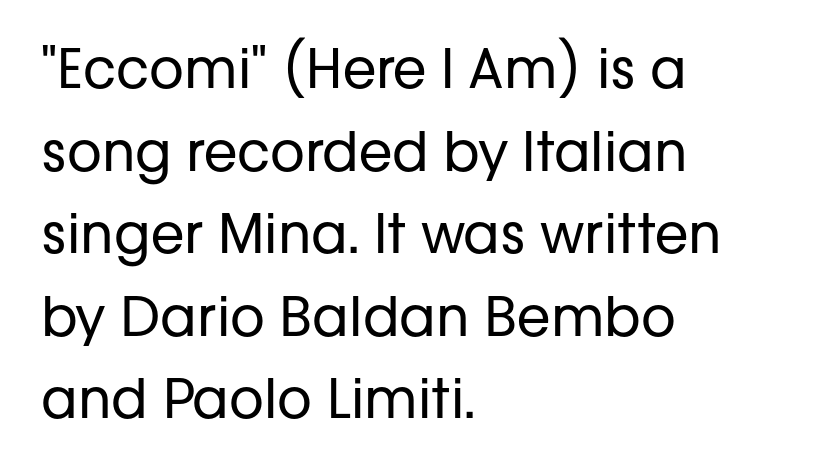
The image shows 54 px regular-weight sans-serif type, upright; set left-aligned, normal line spacing (1.53x), normal letter spacing, not underlined; low stroke contrast and a medium x-height.
